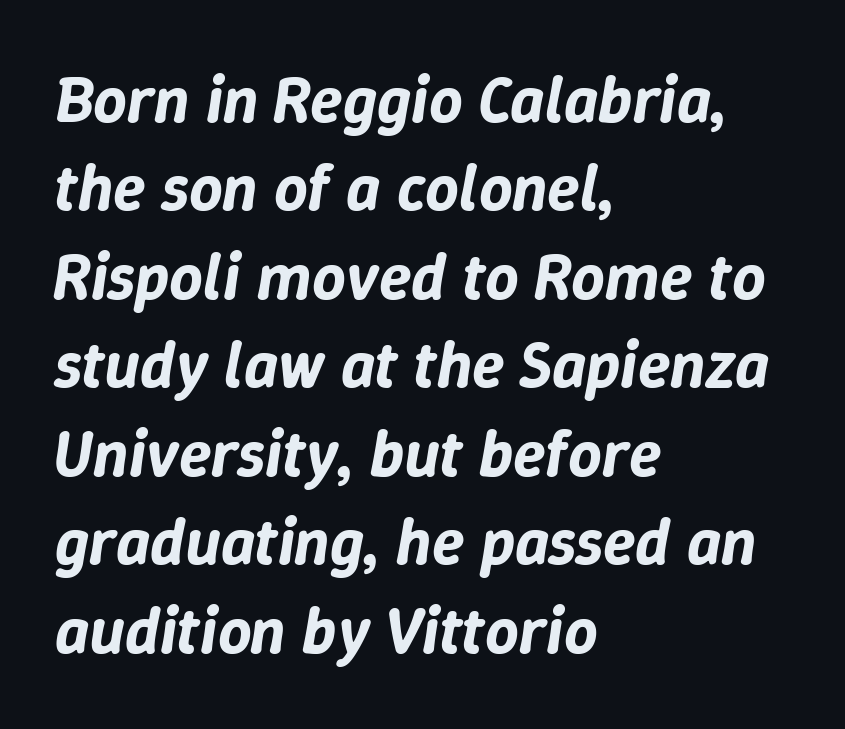
{"italic": "yes", "lean": "right", "slant_degrees": 9, "width": "normal", "stroke_contrast": "low", "x_height": "medium", "monospaced": "no", "underline": "no", "align": "left", "line_spacing": "normal", "line_spacing_ratio": 1.34, "letter_spacing": "normal", "letter_spacing_em": 0.0, "glyph_px": 66}
